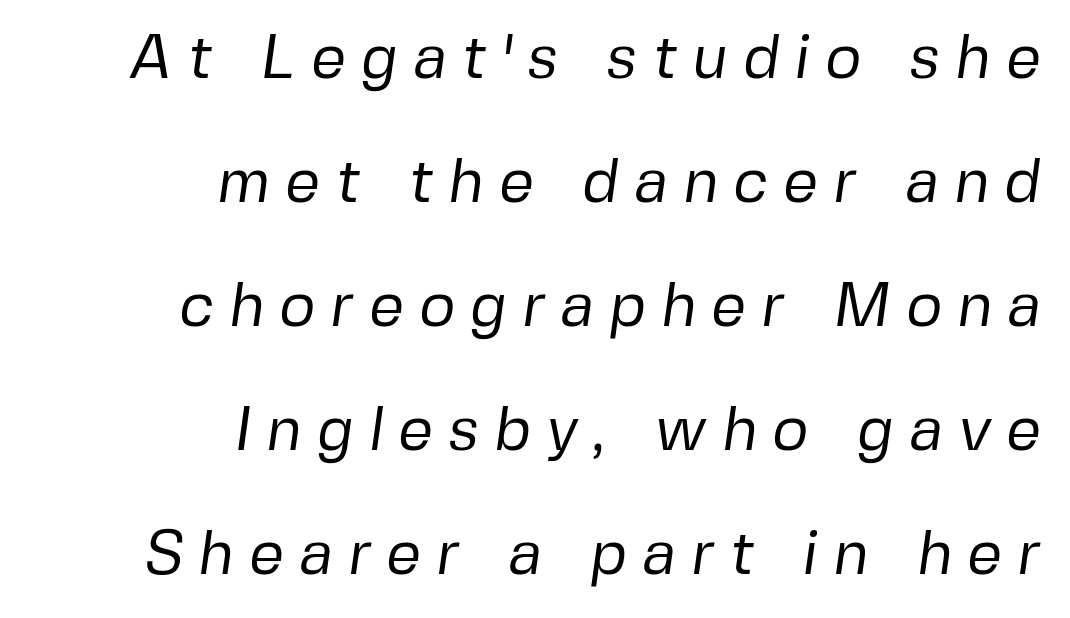
{"serif": "no", "bold": "no", "weight": "regular", "width": "normal", "stroke_contrast": "low", "x_height": "medium", "monospaced": "no", "underline": "no", "align": "right", "line_spacing": "loose", "line_spacing_ratio": 2.0, "letter_spacing": "wide", "letter_spacing_em": 0.24, "glyph_px": 62}
